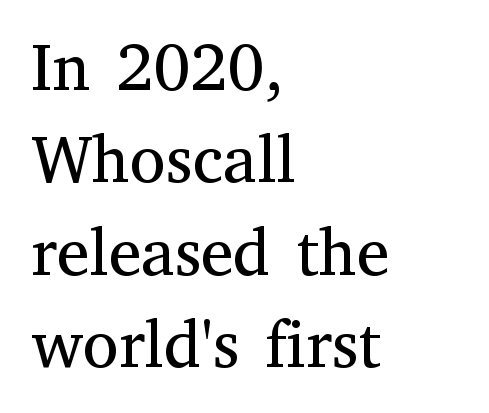
The image shows 66 px regular-weight serif type, upright; set left-aligned, normal line spacing (1.4x), normal letter spacing, not underlined; medium stroke contrast and a medium x-height.
